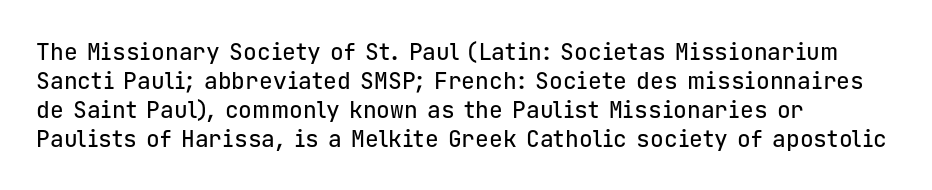
Q: Is the text italic (slanted)? A: No, it is upright.
Q: Is the text underlined? A: No.
Q: How is the paragraph aligned? A: Left-aligned.
Q: Is the spacing between letters normal or unusually wide? A: Normal.
Q: Is the spacing between lines tight, normal or loose? A: Normal.
